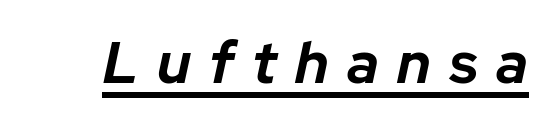
{"italic": "yes", "lean": "right", "slant_degrees": 12, "bold": "yes", "weight": "bold", "width": "normal", "stroke_contrast": "low", "x_height": "medium", "monospaced": "no", "underline": "yes", "letter_spacing": "wide", "letter_spacing_em": 0.32, "glyph_px": 58}
